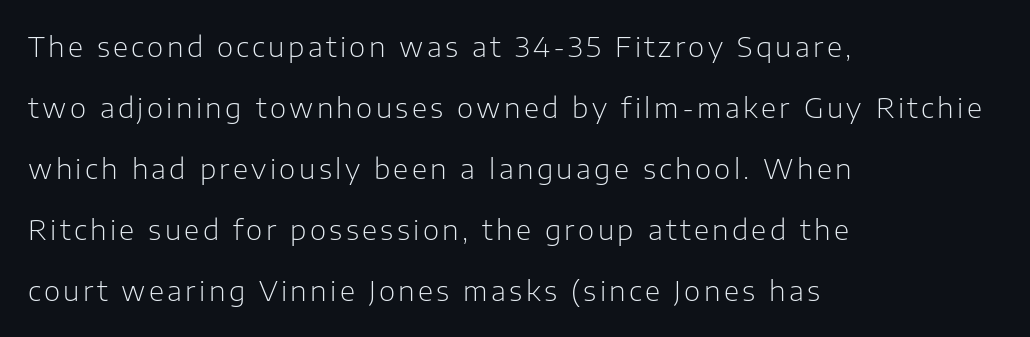
A quiet, ordinary-to-light weight characterises the typeface. Any mark beneath the type? The region is blank. The rendering uses natural spacing where letterforms have individual widths. Type style note: lacks serifs.
